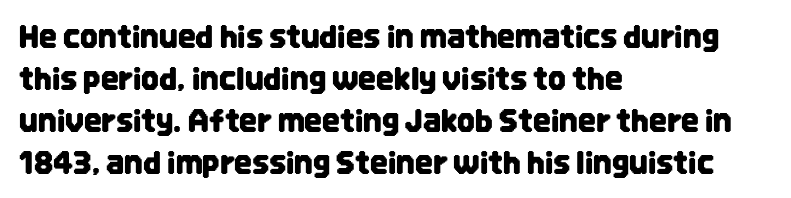
The image shows 31 px condensed sans-serif type, upright; set left-aligned, normal line spacing (1.35x), normal letter spacing, not underlined; low stroke contrast and a large x-height.
